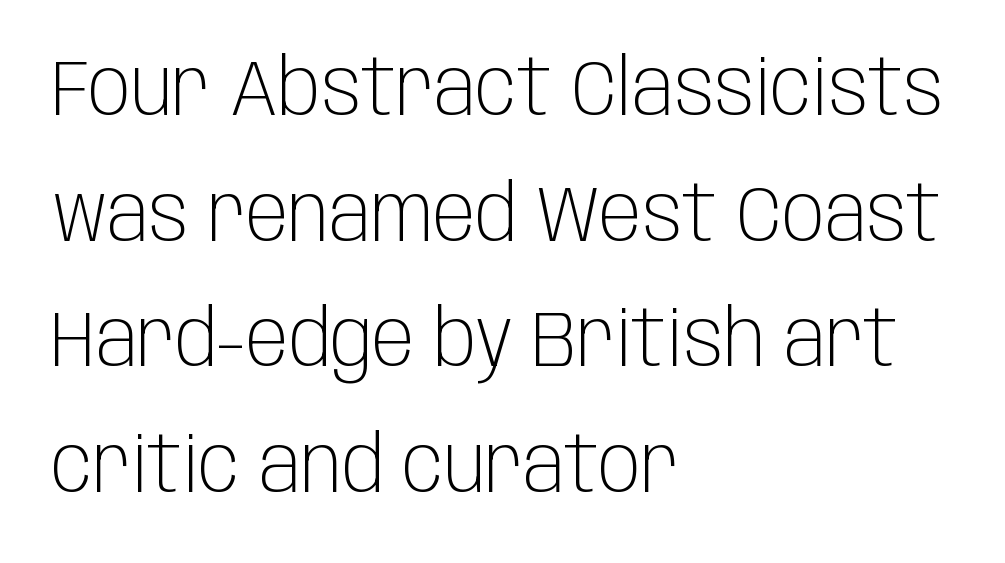
The passage shown is typed in a proportional face where columns would drift. Nope, no serifs anywhere on these letters. The strip under each line holds only bare page. No heavy texture on the line: the type isn't bold. The lines in this sample share a left origin and differ only in where they stop. Evenly set lines give the paragraph a standard silhouette.
